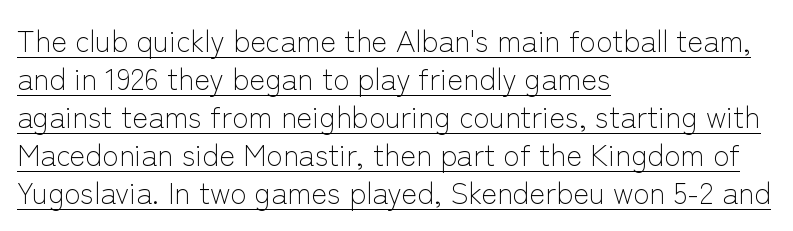
Which margin do the lines hug? The left one — the right edge is uneven. The designer left line spacing at the default. No heavy texture on the line: the type isn't bold. The glyphs are accompanied by a horizontal stroke just below them.
